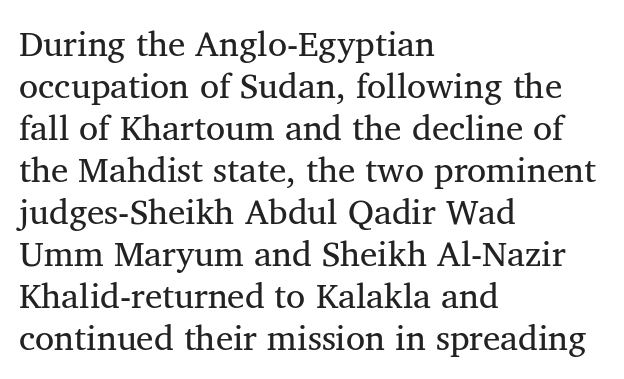
The image shows 35 px regular-weight serif type, upright; set left-aligned, line spacing 1.2x, normal letter spacing, not underlined; medium stroke contrast and a medium x-height.
